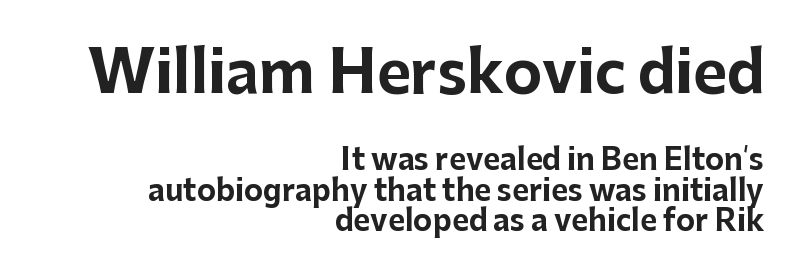
Q: Is the text bold? A: Yes.
Q: Is the text italic (slanted)? A: No, it is upright.
Q: Is the typeface a serif or a sans-serif typeface? A: Sans-serif.
Q: Is the text underlined? A: No.
Q: How is the paragraph aligned? A: Right-aligned.
Q: Is the spacing between letters normal or unusually wide? A: Normal.
Q: Is the spacing between lines tight, normal or loose? A: Tight.
Q: Which block of text is set in a larger size, the first (top) or the second (bottom)? A: The first (top) one.
Q: Width (condensed, normal, or wide)? A: Normal.
Q: Stroke contrast? A: Low.
Q: x-height? A: Medium.
Q: Monospaced? A: No.
